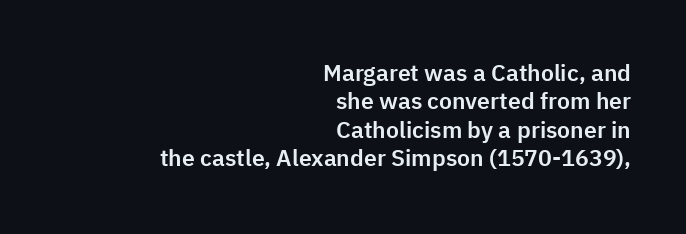
The image shows 23 px text type, upright; set right-aligned, line spacing 1.23x, normal letter spacing, not underlined.
